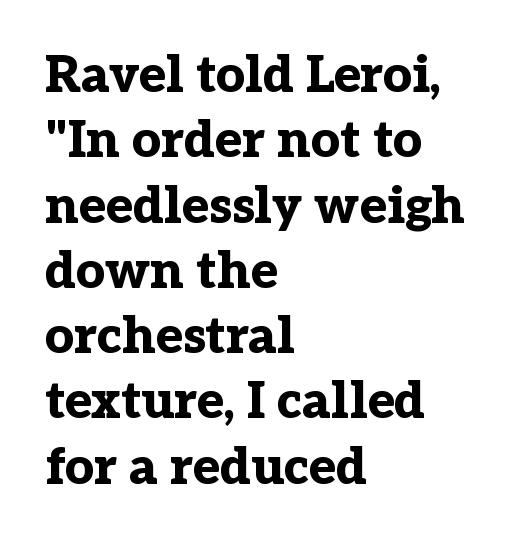
{"serif": "yes", "italic": "no", "bold": "yes", "weight": "bold", "width": "normal", "stroke_contrast": "low", "x_height": "medium", "monospaced": "no", "underline": "no", "align": "left", "line_spacing": "normal", "line_spacing_ratio": 1.28, "letter_spacing": "normal", "letter_spacing_em": 0.0, "glyph_px": 51}
